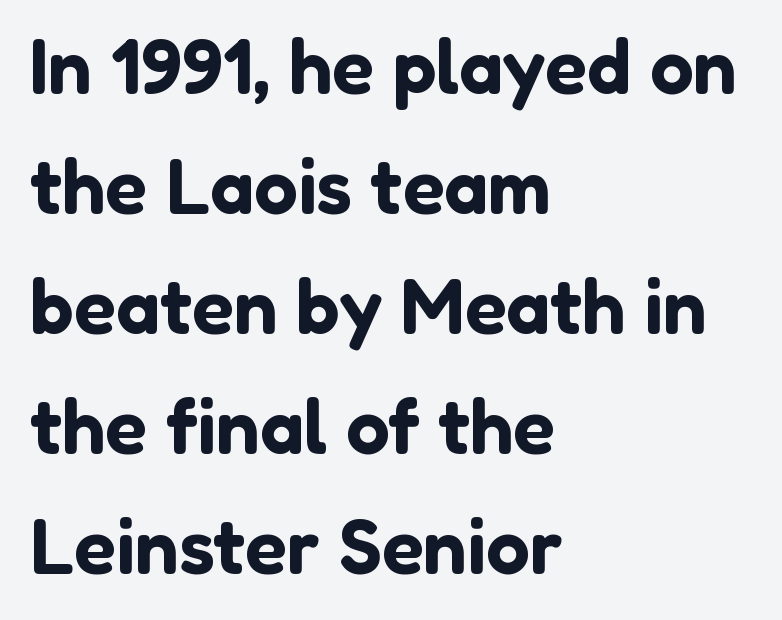
The lines are quadded left. Look at the bottom of the vertical strokes: they stop flat, with no serifs. Type without underlining. Unlike italic type, these characters show no tilt at all.
